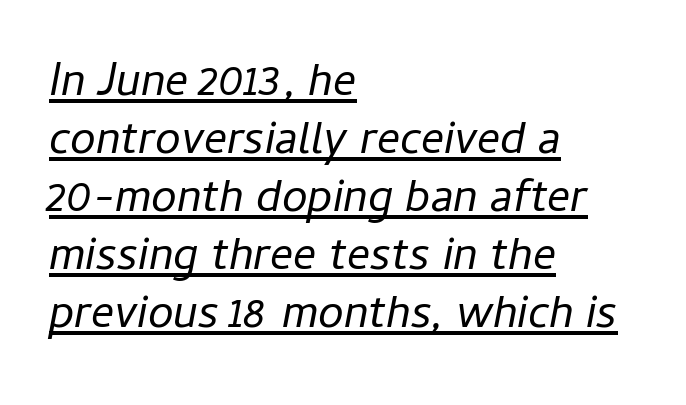
{"italic": "yes", "lean": "right", "slant_degrees": 11, "bold": "no", "weight": "regular", "width": "normal", "stroke_contrast": "low", "x_height": "medium", "monospaced": "no", "underline": "yes", "align": "left", "line_spacing": "normal", "line_spacing_ratio": 1.26, "letter_spacing": "normal", "letter_spacing_em": 0.0, "glyph_px": 46}
